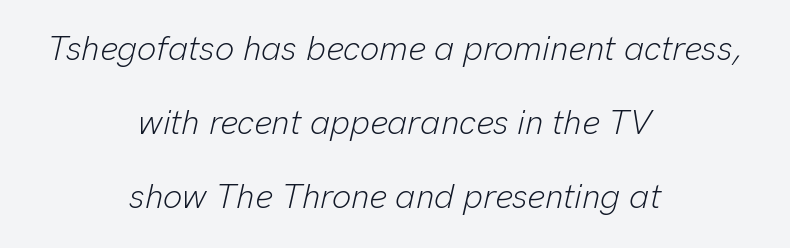
{"italic": "yes", "lean": "right", "slant_degrees": 13, "bold": "no", "weight": "light", "width": "normal", "stroke_contrast": "low", "x_height": "medium", "monospaced": "no", "underline": "no", "align": "center", "line_spacing": "loose", "line_spacing_ratio": 2.17, "letter_spacing": "normal", "letter_spacing_em": 0.0, "glyph_px": 34}
